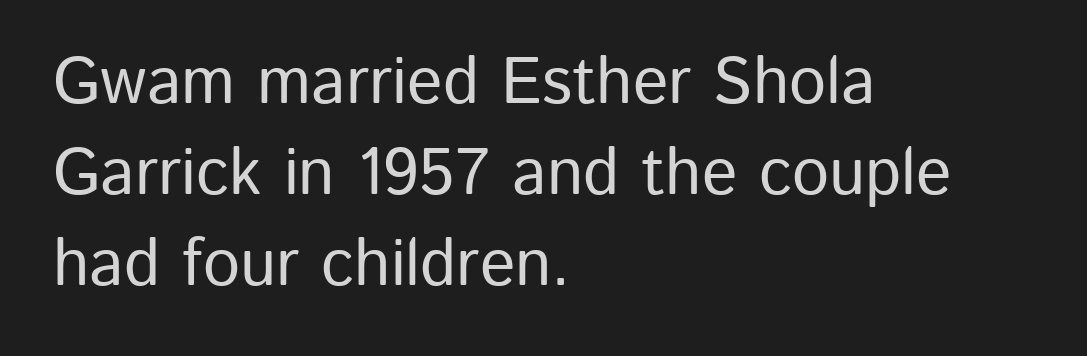
A clean baseline with only descenders dipping below it. Each letter's strokes conclude bluntly, with no projecting serifs. Is this a fixed-width face? No — the glyphs have proportional, varying widths. Tracking value appears to be zero — textbook default spacing. Horizontal bands of white between lines are of average thickness. Where is the straight margin? On the left.
